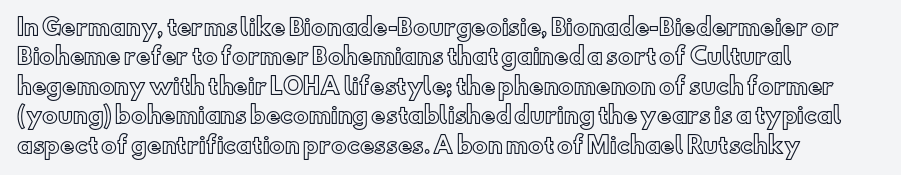
Q: Is the text italic (slanted)? A: No, it is upright.
Q: Is the text underlined? A: No.
Q: How is the paragraph aligned? A: Left-aligned.
Q: Is the spacing between letters normal or unusually wide? A: Normal.
Q: Is the spacing between lines tight, normal or loose? A: Normal.
